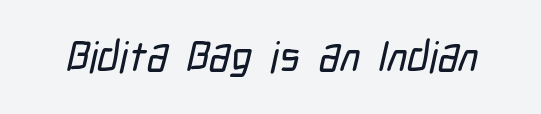
{"serif": "no", "width": "condensed", "stroke_contrast": "low", "x_height": "medium", "monospaced": "no", "underline": "no", "letter_spacing": "normal", "letter_spacing_em": 0.0, "glyph_px": 43}
